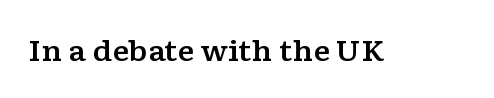
Q: Is the text italic (slanted)? A: No, it is upright.
Q: Is the typeface a serif or a sans-serif typeface? A: Serif.
Q: Is the text underlined? A: No.
Q: Is the spacing between letters normal or unusually wide? A: Normal.
Q: Width (condensed, normal, or wide)? A: Wide.
Q: Stroke contrast? A: Low.
Q: x-height? A: Medium.
Q: Monospaced? A: No.
